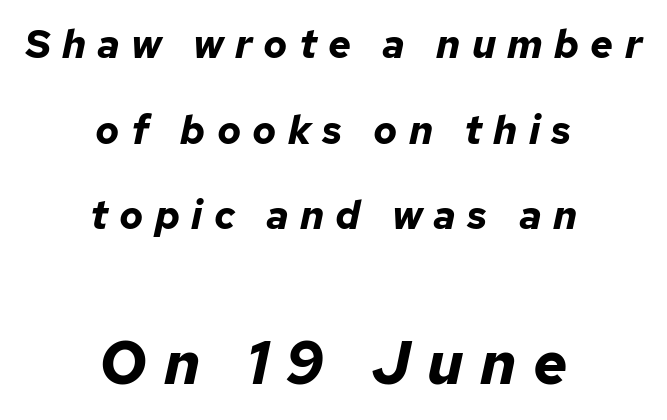
{"italic": "yes", "lean": "right", "slant_degrees": 12, "bold": "yes", "weight": "bold", "width": "normal", "stroke_contrast": "low", "x_height": "medium", "monospaced": "no", "underline": "no", "align": "center", "line_spacing": "loose", "line_spacing_ratio": 2.14, "letter_spacing": "wide", "letter_spacing_em": 0.28, "larger_block": "second", "size_ratio": 1.5, "glyph_px": 60}
